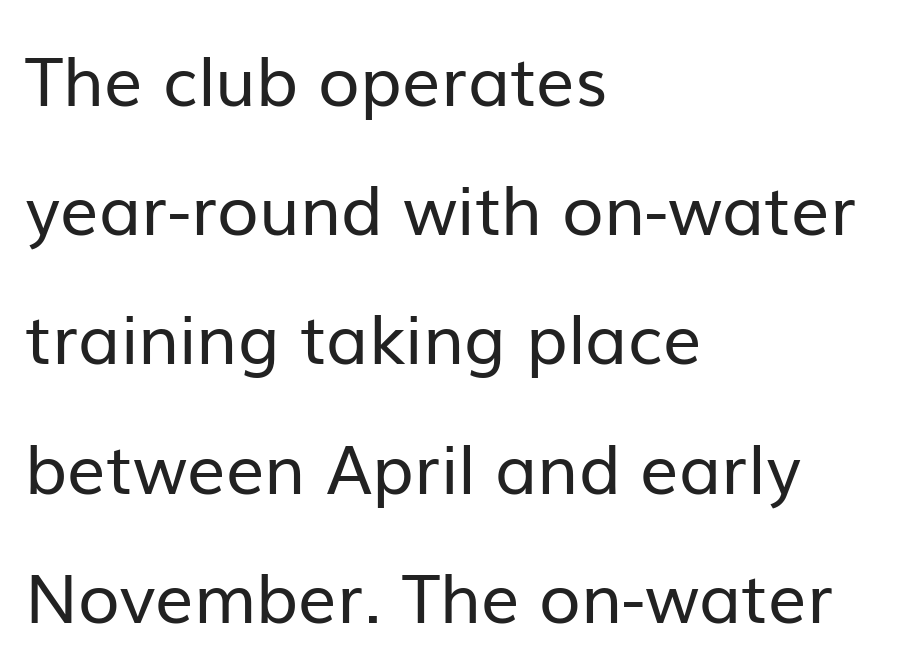
The image shows 68 px regular-weight sans-serif type, upright; set left-aligned, loose line spacing (1.9x), normal letter spacing, not underlined; low stroke contrast and a medium x-height.
